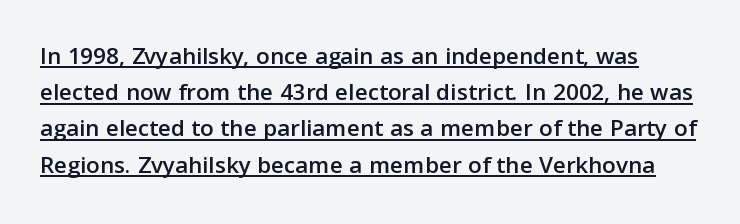
Q: Is the text italic (slanted)? A: No, it is upright.
Q: Is the text underlined? A: Yes.
Q: Is the spacing between letters normal or unusually wide? A: Normal.
Q: Is the spacing between lines tight, normal or loose? A: Normal.
